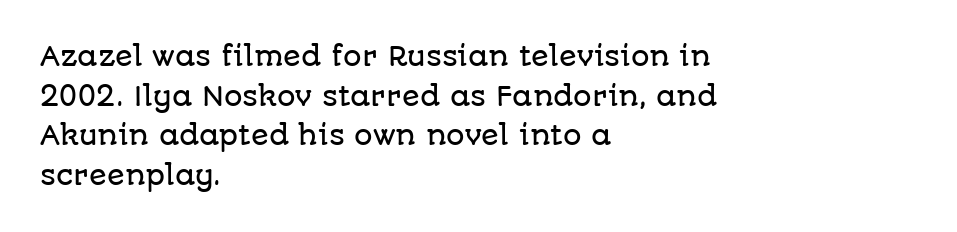
Interline gaps are of average width in this sample. The type sits square on the baseline with zero lean. Just letters on the line, the space beneath them empty. Students, note that the glyphs here touch the page at normal intervals. The rendering anchors every line to the left-hand side.
